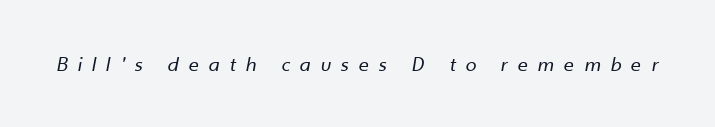
{"italic": "yes", "lean": "right", "slant_degrees": 10, "bold": "no", "underline": "no", "letter_spacing": "wide", "letter_spacing_em": 0.47, "glyph_px": 22}
